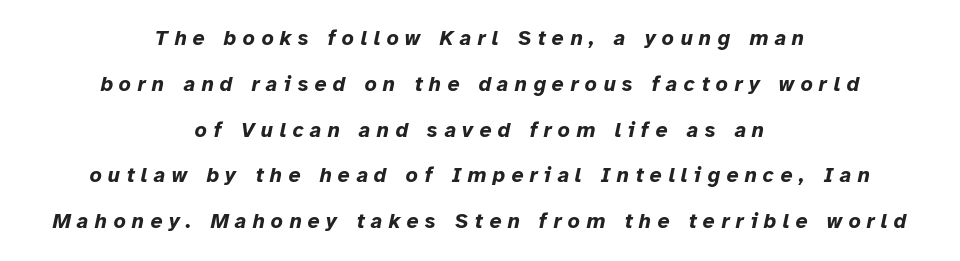
Q: Is the text bold? A: Yes.
Q: Is the text italic (slanted)? A: Yes, it leans right by about 12 degrees.
Q: Is the text underlined? A: No.
Q: How is the paragraph aligned? A: Centered.
Q: Is the spacing between letters normal or unusually wide? A: Unusually wide.
Q: Is the spacing between lines tight, normal or loose? A: Loose.
